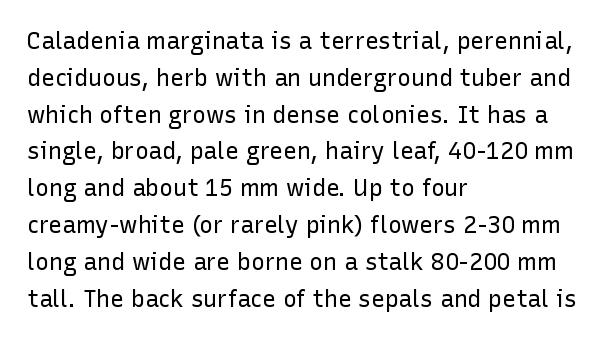
The image shows 23 px text type, upright; set left-aligned, normal line spacing (1.6x), normal letter spacing, not underlined.
